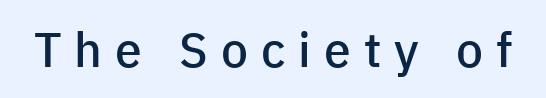
{"serif": "no", "italic": "no", "bold": "semi", "weight": "semibold", "width": "normal", "stroke_contrast": "low", "x_height": "medium", "monospaced": "no", "underline": "no", "letter_spacing": "wide", "letter_spacing_em": 0.27, "glyph_px": 48}
